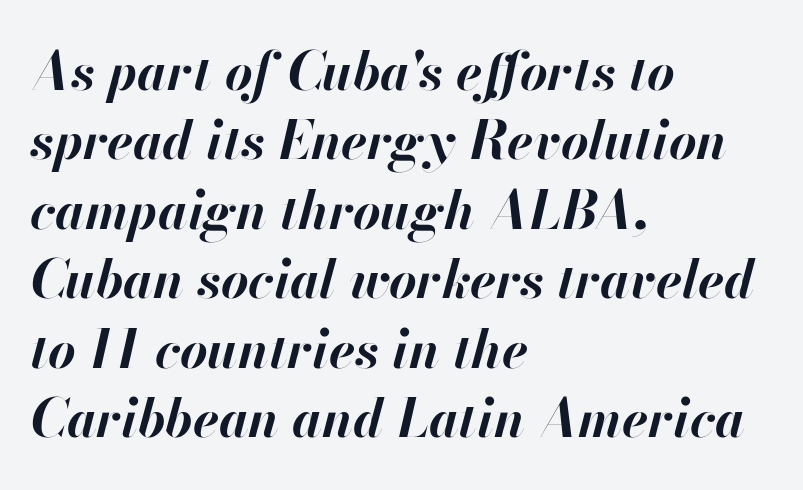
Is the letter spacing exaggerated? No — it looks like the ordinary default. Notice how thick the strokes are: this is what a full bold looks like. Summary of vertical rhythm: regular, with standard interline spacing. Every row of glyphs begins at an identical x-position on the left.
